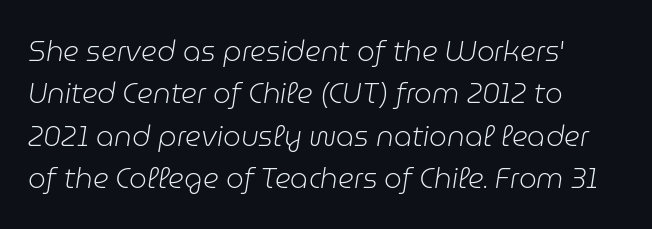
{"italic": "yes", "lean": "right", "slant_degrees": 9, "bold": "no", "weight": "light", "width": "normal", "stroke_contrast": "low", "x_height": "medium", "monospaced": "no", "underline": "no", "align": "left", "line_spacing": "normal", "line_spacing_ratio": 1.51, "letter_spacing": "normal", "letter_spacing_em": 0.0, "glyph_px": 28}
